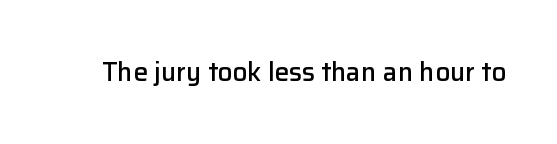
Q: Is the text bold? A: Semi-bold.
Q: Is the text italic (slanted)? A: No, it is upright.
Q: Is the text underlined? A: No.
Q: Is the spacing between letters normal or unusually wide? A: Normal.
